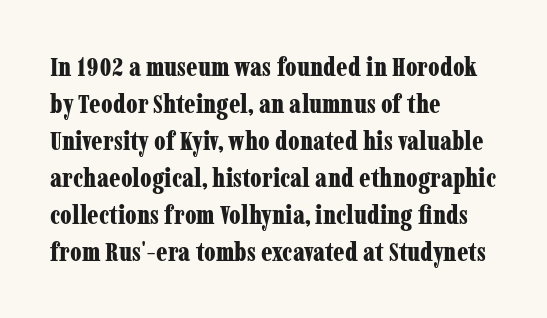
The image shows 27 px bold type, upright; set left-aligned, normal line spacing (1.37x), normal letter spacing, not underlined.
